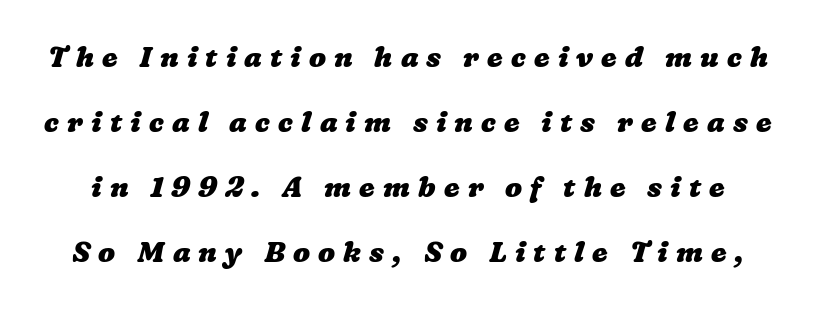
The image shows 28 px heavy, wide type; set loose line spacing (2.32x), unusually wide letter spacing (+0.29 em), not underlined; low stroke contrast and a medium x-height.
